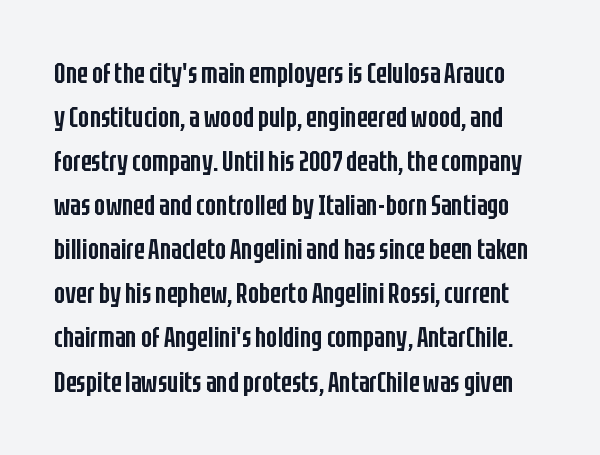
Varying glyph widths throughout — classic text-font behaviour. Each new line begins a customary step beneath the previous one. The specimen reads as upright at a glance. Grotesque or geometric, the face here clearly has no serifs.
